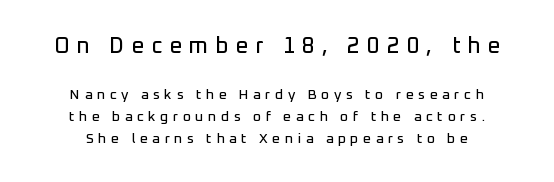
{"italic": "no", "underline": "no", "line_spacing": "normal", "line_spacing_ratio": 1.57, "letter_spacing": "wide", "letter_spacing_em": 0.32, "larger_block": "first", "size_ratio": 1.57, "glyph_px": 22}
